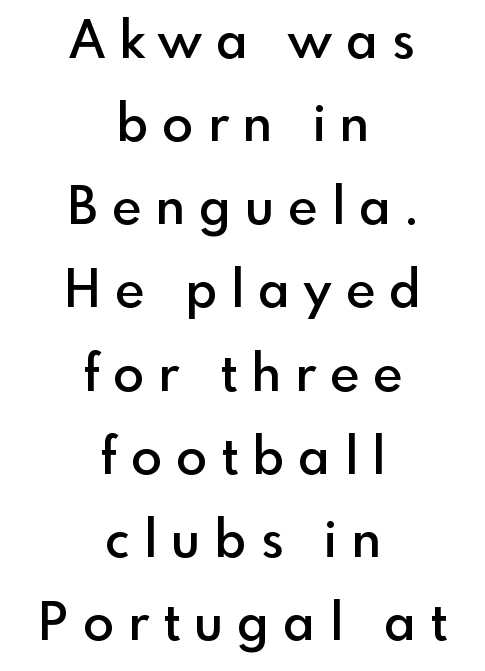
Each letter's strokes conclude bluntly, with no projecting serifs. Italic: no, the glyphs are upright roman. Inter-character spacing is expanded well beyond the font's built-in metrics. If you measured baseline to baseline, you'd find a middling distance. Typographic density is moderately raised because the face is semibold. The foot of each line stays bare and open.
